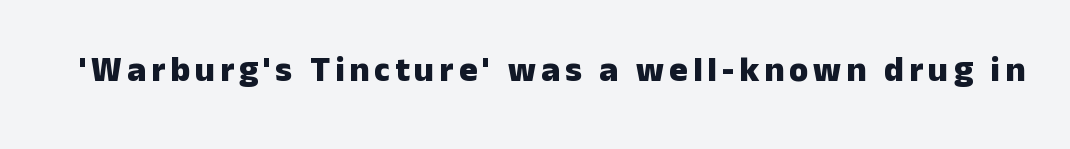
Q: Is the text bold? A: Yes.
Q: Is the text italic (slanted)? A: No, it is upright.
Q: Is the typeface a serif or a sans-serif typeface? A: Sans-serif.
Q: Is the text underlined? A: No.
Q: Width (condensed, normal, or wide)? A: Normal.
Q: Stroke contrast? A: Low.
Q: x-height? A: Medium.
Q: Monospaced? A: No.
